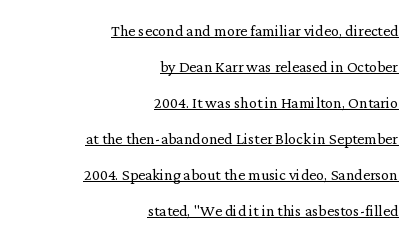
The image shows 20 px text type, upright; set right-aligned, line spacing 1.8x, normal letter spacing, underlined.
